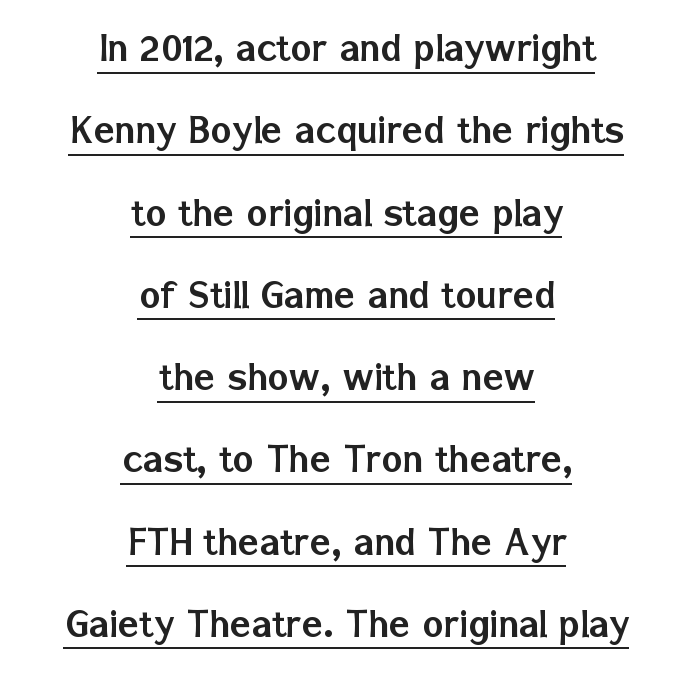
These lines were composed using upright roman letters. The rag falls on both sides of this text block equally. The type is set solid horizontally, with unmodified tracking. This rendering features underlined lettering.
